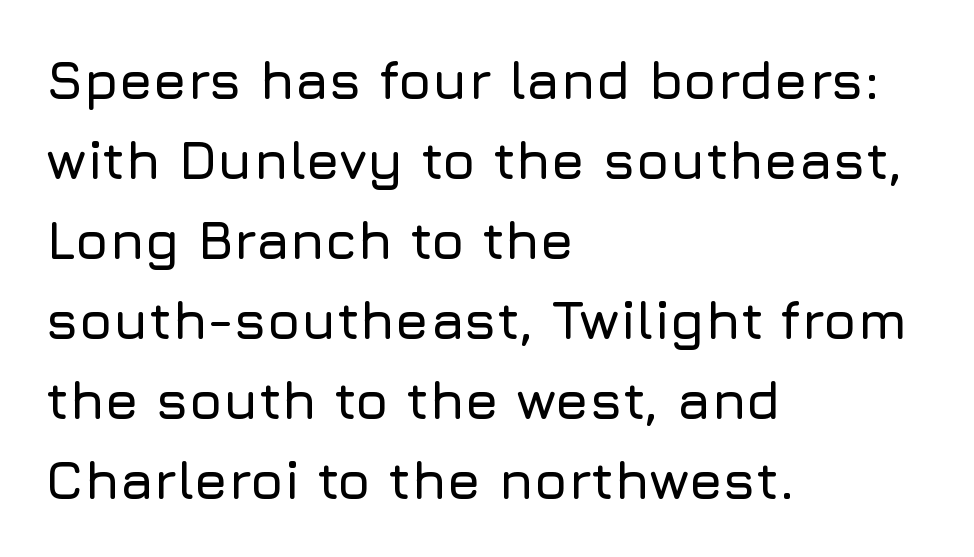
The paragraph has a hard left edge and a soft right edge. Normally led — the rows are evenly, conventionally spaced. The gaps between neighbouring characters are ordinary and unremarkable. The specimen omits any rule beneath the text block's lines. Every stem runs plumb, perpendicular to the baseline.
